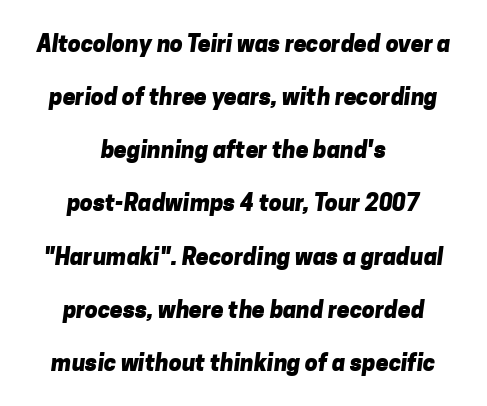
The image shows 23 px bold type; set centered, loose line spacing (2.31x), normal letter spacing, not underlined.
